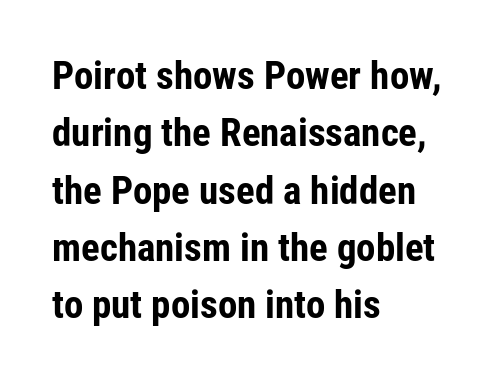
Varying glyph widths throughout — classic text-font behaviour. Each line starts at the same left margin while the right side varies. Posture: upright roman. Serif or sans? Sans — the stroke terminals are bare. Evenly set lines give the paragraph a standard silhouette.
